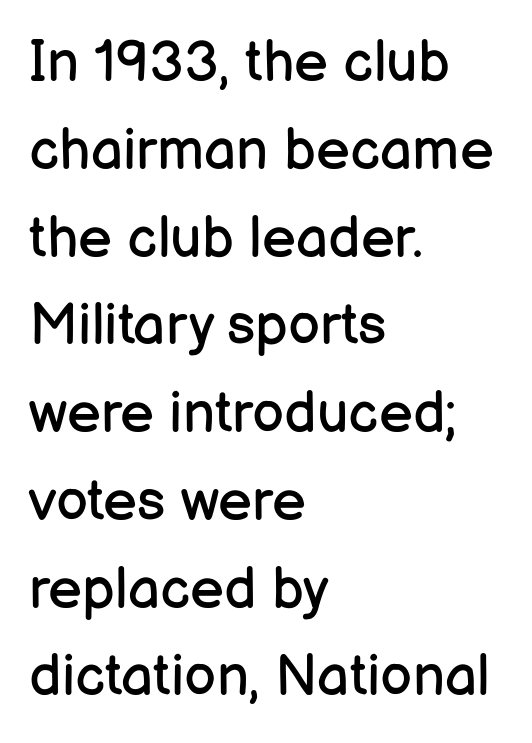
Caption: standard tracking, unaltered. A bare baseline throughout the passage. The leading is moderate, giving the passage an even texture. What kind of face is this? One without serifs — a sans.
